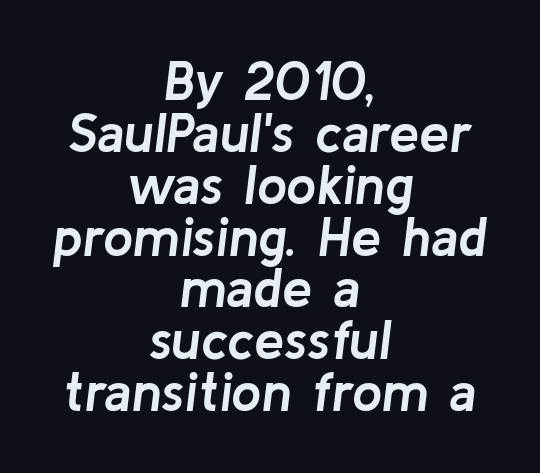
Q: Is the text bold? A: Yes.
Q: Is the text italic (slanted)? A: Yes, it leans right by about 8 degrees.
Q: Is the text underlined? A: No.
Q: How is the paragraph aligned? A: Centered.
Q: Is the spacing between letters normal or unusually wide? A: Normal.
Q: Is the spacing between lines tight, normal or loose? A: Tight.
Q: Width (condensed, normal, or wide)? A: Normal.
Q: Stroke contrast? A: Low.
Q: x-height? A: Medium.
Q: Monospaced? A: No.
